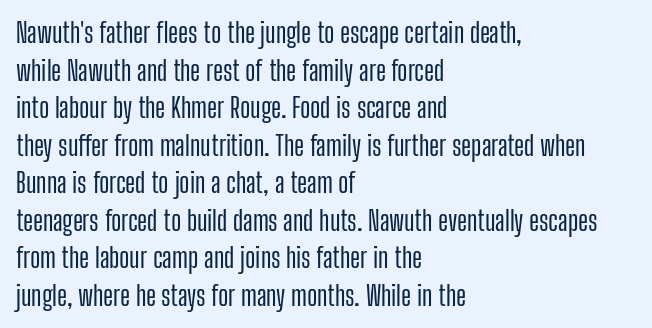
Q: Is the text italic (slanted)? A: No, it is upright.
Q: Is the text underlined? A: No.
Q: How is the paragraph aligned? A: Left-aligned.
Q: Is the spacing between letters normal or unusually wide? A: Normal.
Q: Is the spacing between lines tight, normal or loose? A: Normal.
